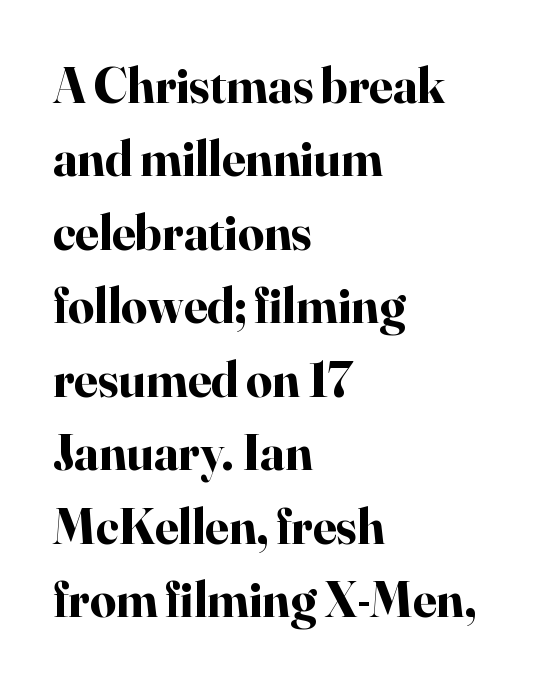
{"serif": "yes", "italic": "no", "bold": "yes", "weight": "bold", "width": "normal", "stroke_contrast": "high", "x_height": "small", "monospaced": "no", "underline": "no", "align": "left", "line_spacing": "normal", "line_spacing_ratio": 1.44, "letter_spacing": "normal", "letter_spacing_em": 0.0, "glyph_px": 51}
